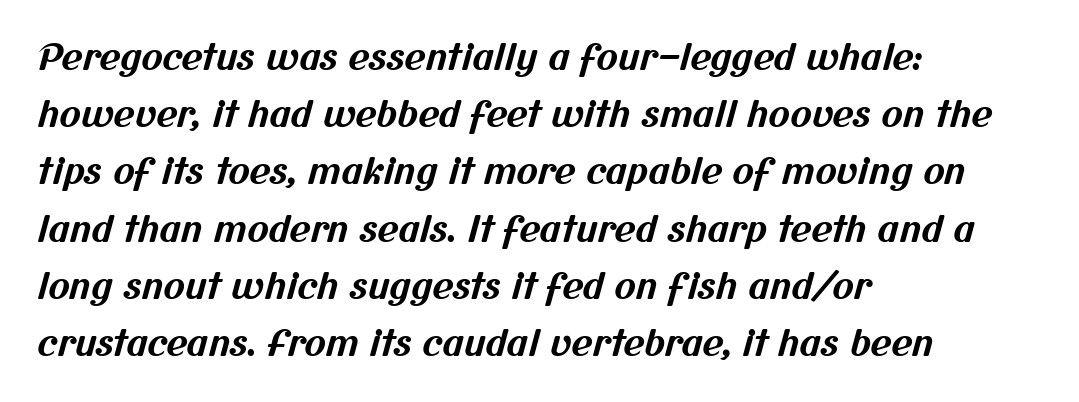
{"serif": "no", "bold": "yes", "weight": "bold", "width": "normal", "stroke_contrast": "medium", "x_height": "medium", "monospaced": "no", "underline": "no", "align": "left", "line_spacing": "normal", "line_spacing_ratio": 1.59, "letter_spacing": "normal", "letter_spacing_em": 0.0, "glyph_px": 36}
